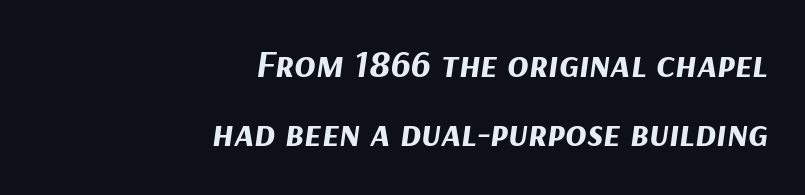
The image shows 39 px bold type, italic (leaning right); set right-aligned, line spacing 1.78x, normal letter spacing, not underlined; medium stroke contrast and a medium x-height.
